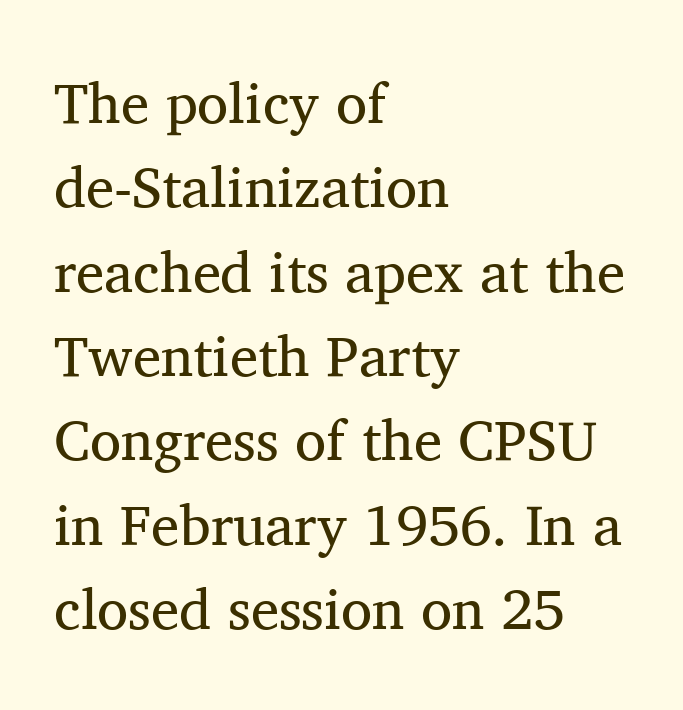
Letters rest on an invisible, unmarked baseline. Normally led — the rows are evenly, conventionally spaced. A light-to-regular cut is what we see here. Think of a printed novel: that variable character pitch is what you see here. A student would call this left alignment; a typographer would say flush left, rag right.
